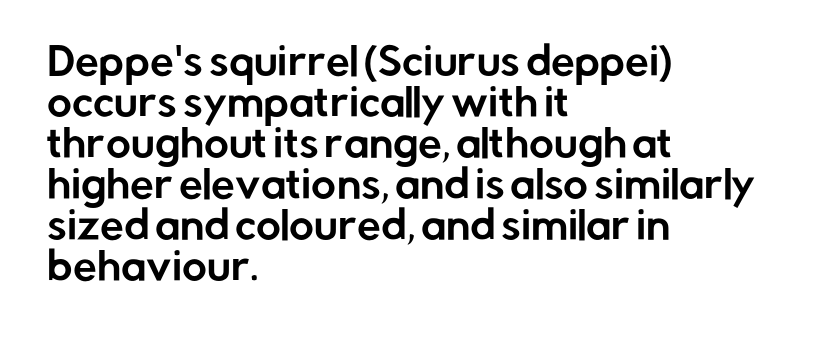
{"serif": "no", "italic": "no", "width": "normal", "stroke_contrast": "low", "x_height": "medium", "monospaced": "no", "underline": "no", "align": "left", "line_spacing": "tight", "line_spacing_ratio": 1.08, "letter_spacing": "normal", "letter_spacing_em": 0.0, "glyph_px": 38}
